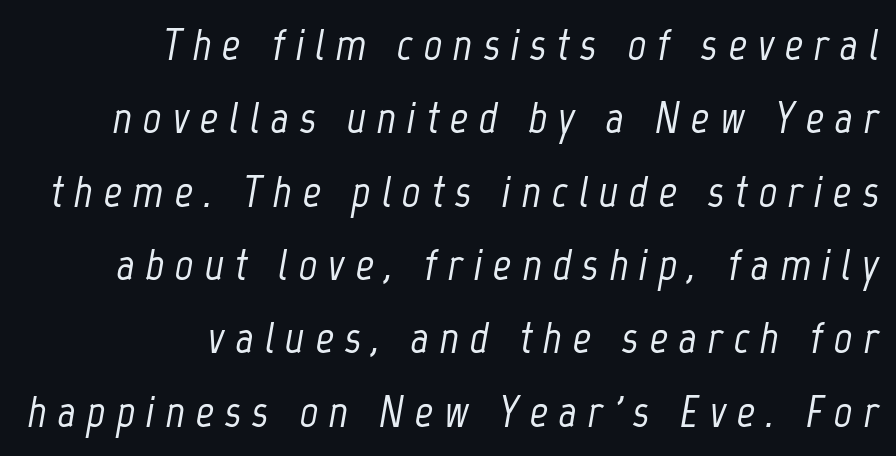
Looking at the ascenders, they clearly lean. Normally led — the rows are evenly, conventionally spaced. Check the space under the baseline: it is left empty. Short and long lines alike share a common ending point at right.
